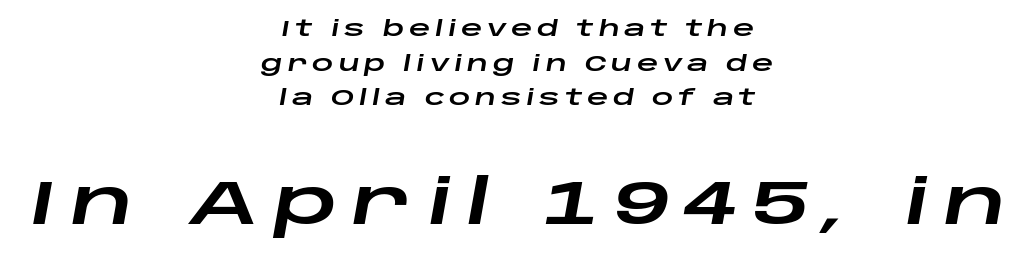
{"italic": "yes", "lean": "right", "slant_degrees": 10, "width": "wide", "stroke_contrast": "low", "x_height": "large", "monospaced": "no", "underline": "no", "align": "center", "line_spacing": "normal", "line_spacing_ratio": 1.65, "letter_spacing": "wide", "letter_spacing_em": 0.22, "larger_block": "second", "size_ratio": 3.0, "glyph_px": 63}
